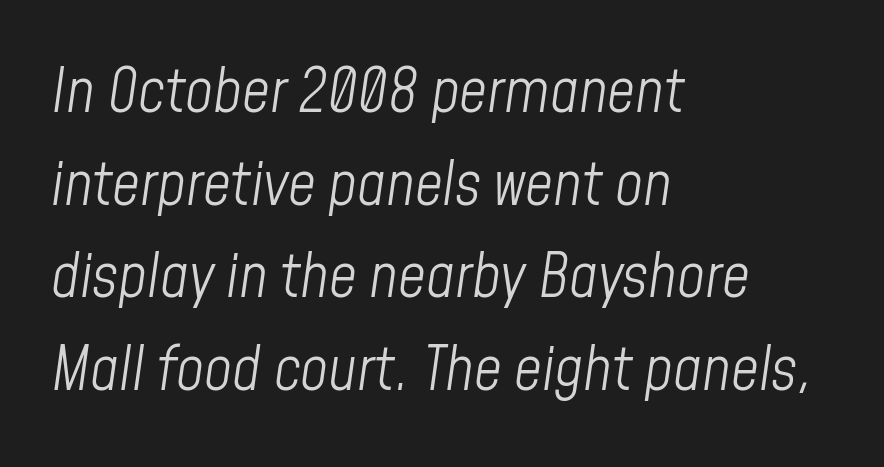
Q: Is the text bold? A: No.
Q: Is the text italic (slanted)? A: Yes, it leans right by about 8 degrees.
Q: Is the text underlined? A: No.
Q: How is the paragraph aligned? A: Left-aligned.
Q: Is the spacing between letters normal or unusually wide? A: Normal.
Q: Is the spacing between lines tight, normal or loose? A: Normal.
Q: Width (condensed, normal, or wide)? A: Condensed.
Q: Stroke contrast? A: Low.
Q: x-height? A: Medium.
Q: Monospaced? A: No.
